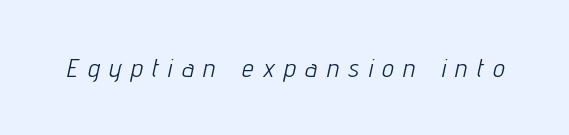
The image shows 26 px text type, italic (leaning right); set unusually wide letter spacing (+0.38 em), not underlined.
